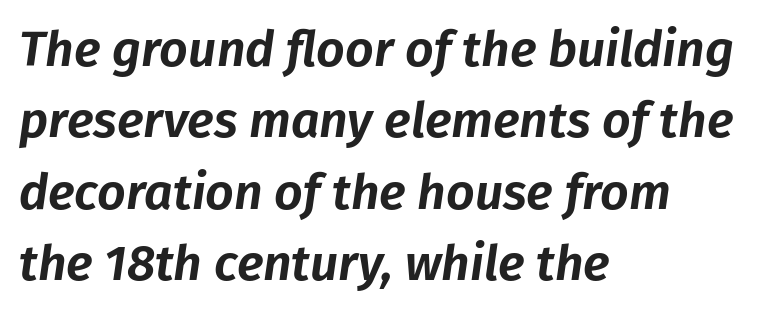
Q: Is the text italic (slanted)? A: Yes, it leans right by about 8 degrees.
Q: Is the text underlined? A: No.
Q: How is the paragraph aligned? A: Left-aligned.
Q: Is the spacing between letters normal or unusually wide? A: Normal.
Q: Is the spacing between lines tight, normal or loose? A: Normal.
Q: Width (condensed, normal, or wide)? A: Normal.
Q: Stroke contrast? A: Low.
Q: x-height? A: Medium.
Q: Monospaced? A: No.
